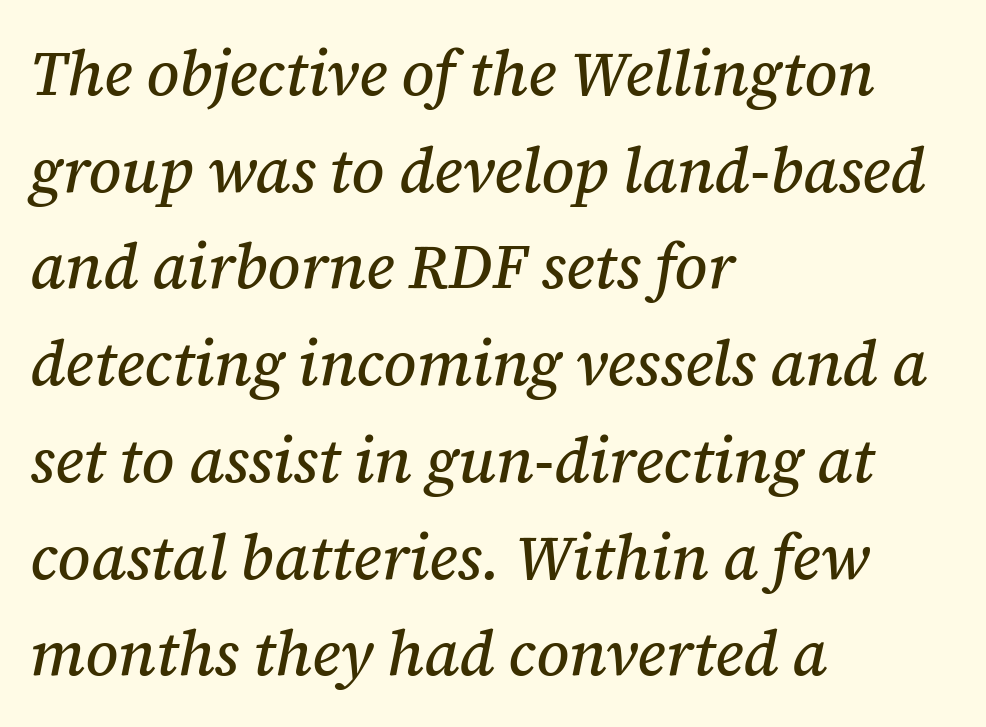
The image shows 62 px serif type, italic (leaning right); set left-aligned, normal line spacing (1.56x), normal letter spacing, not underlined; medium stroke contrast and a medium x-height.
